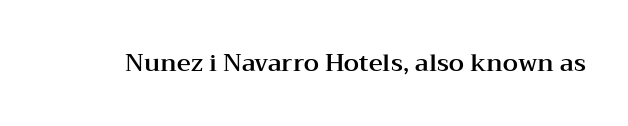
Observe the ordinary spacing: letters are neighbours, not strangers. Underline: absent. Rendered with straight, roman letterforms.
